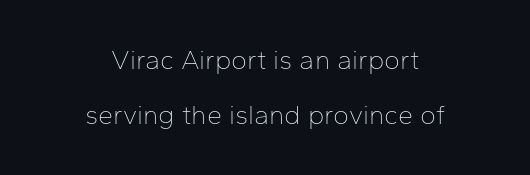
The image shows 27 px text type, upright; set centered, loose line spacing (2.02x), normal letter spacing, not underlined.
